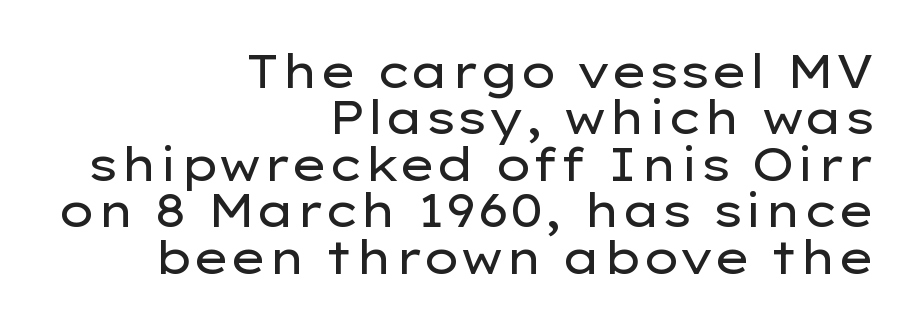
Q: Is the text bold? A: No.
Q: Is the text italic (slanted)? A: No, it is upright.
Q: Is the typeface a serif or a sans-serif typeface? A: Sans-serif.
Q: Is the text underlined? A: No.
Q: How is the paragraph aligned? A: Right-aligned.
Q: Is the spacing between letters normal or unusually wide? A: Normal.
Q: Is the spacing between lines tight, normal or loose? A: Tight.
Q: Width (condensed, normal, or wide)? A: Wide.
Q: Stroke contrast? A: Low.
Q: x-height? A: Medium.
Q: Monospaced? A: No.
